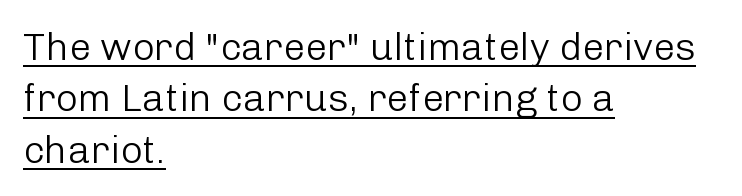
{"serif": "no", "italic": "no", "bold": "no", "weight": "light", "width": "normal", "stroke_contrast": "low", "x_height": "medium", "monospaced": "no", "underline": "yes", "align": "left", "line_spacing": "normal", "line_spacing_ratio": 1.32, "letter_spacing": "normal", "letter_spacing_em": 0.0, "glyph_px": 39}
